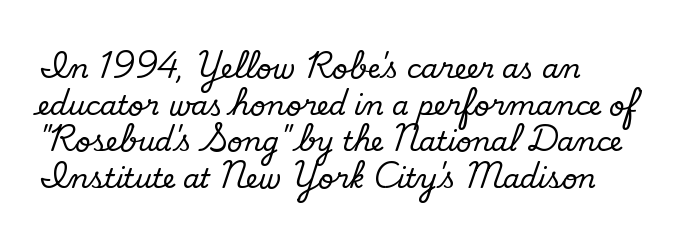
In terms of letterspacing, this is plain default setting. Check the space under the baseline: it is left empty. The typesetting does not lean heavy: it is not bold. In terms of leading, this rendering sits right in the middle.
